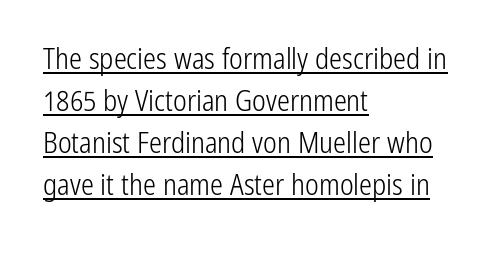
A typesetter would mark this as roman, not italic. Note the varied advance widths — an 'i' is clearly narrower than an 'm'. Students, note that the glyphs here touch the page at normal intervals. A typographer would call this underscored text. This sample uses a sans-serif face.
